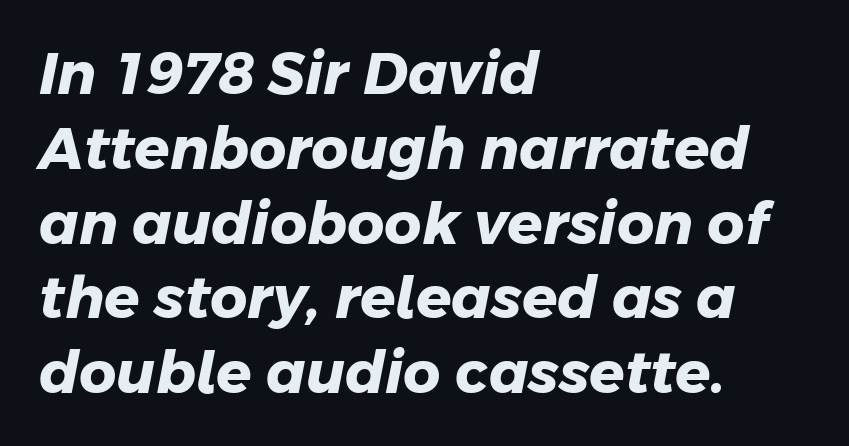
Q: Is the text bold? A: Yes.
Q: Is the typeface a serif or a sans-serif typeface? A: Sans-serif.
Q: Is the text underlined? A: No.
Q: How is the paragraph aligned? A: Left-aligned.
Q: Is the spacing between letters normal or unusually wide? A: Normal.
Q: Is the spacing between lines tight, normal or loose? A: Normal.
Q: Width (condensed, normal, or wide)? A: Normal.
Q: Stroke contrast? A: Low.
Q: x-height? A: Medium.
Q: Monospaced? A: No.
